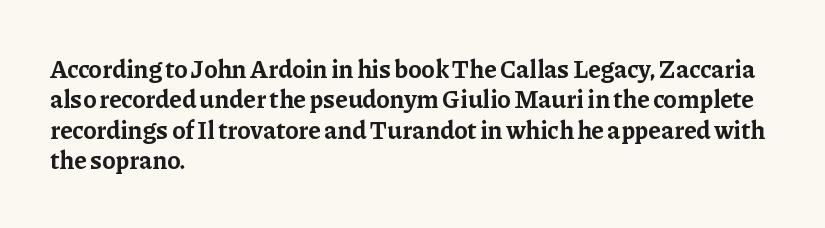
{"italic": "no", "bold": "yes", "underline": "no", "align": "left", "line_spacing_ratio": 1.22, "letter_spacing": "normal", "letter_spacing_em": 0.0, "glyph_px": 25}
